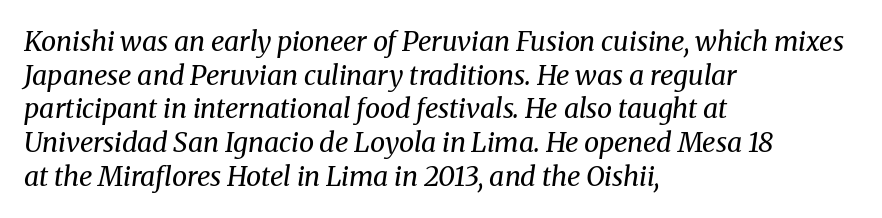
The image shows 27 px text type, italic (leaning right); set left-aligned, normal line spacing (1.25x), normal letter spacing, not underlined.
